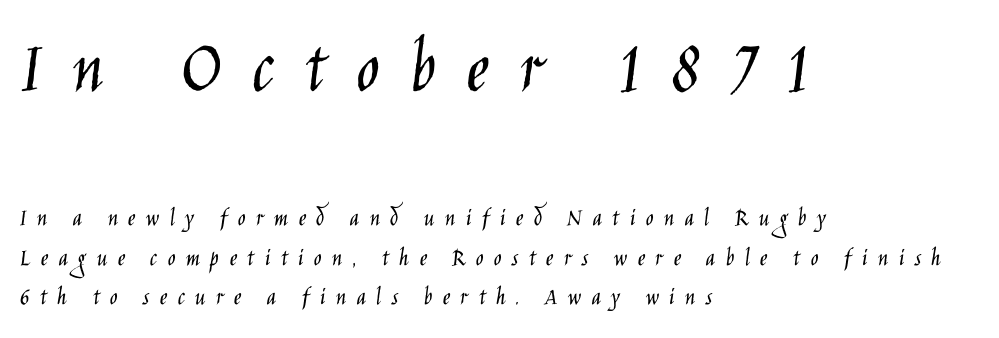
Vertical stems look standard width or narrower in stroke. Observe the absence of serifs on each vertical stroke in this sample. The gaps between neighbouring characters are conspicuously large. The space directly below the letters is spotless. The rendering uses natural spacing where letterforms have individual widths.
